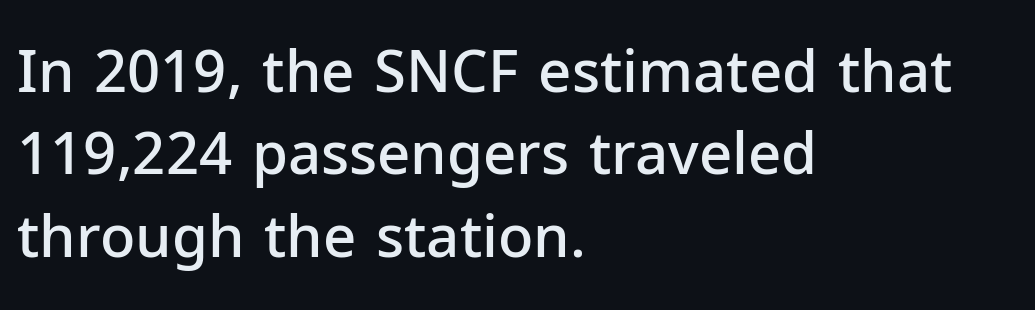
Q: Is the text bold? A: Semi-bold.
Q: Is the text italic (slanted)? A: No, it is upright.
Q: Is the typeface a serif or a sans-serif typeface? A: Sans-serif.
Q: Is the text underlined? A: No.
Q: How is the paragraph aligned? A: Left-aligned.
Q: Is the spacing between letters normal or unusually wide? A: Normal.
Q: Is the spacing between lines tight, normal or loose? A: Normal.
Q: Width (condensed, normal, or wide)? A: Normal.
Q: Stroke contrast? A: Low.
Q: x-height? A: Medium.
Q: Monospaced? A: No.
